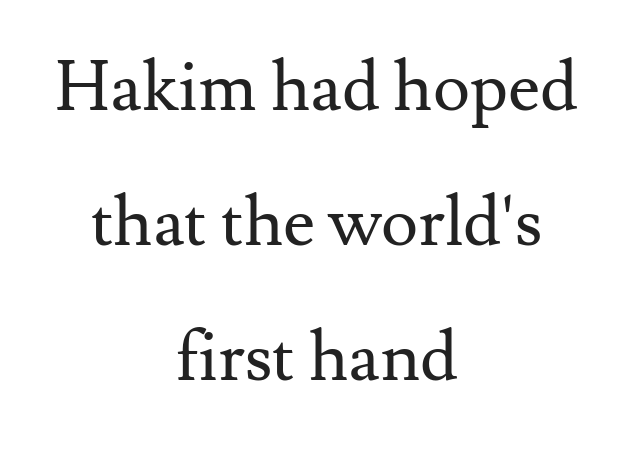
The leading is generous, giving the passage an open texture. Any mark beneath the type? The region is blank. The rag falls on both sides of this text block equally. No chunkiness to these letters — they're not bold.
